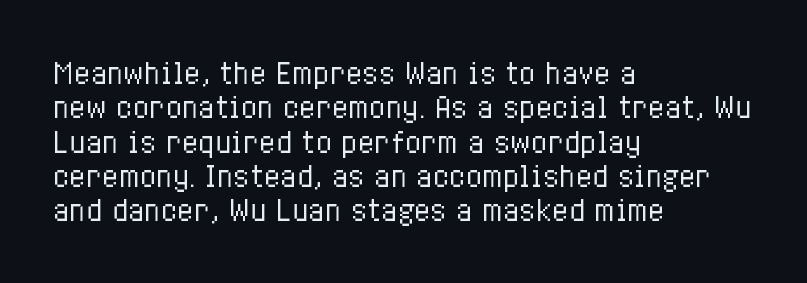
The letterforms sit at book weight or below. Honestly, the letter spacing is just normal — you wouldn't notice it. The type sits square on the baseline with zero lean. Unmarked baselines from the first word to the last. The text block is weighted toward the left margin, trailing off unevenly rightward. The designer left line spacing at the default.
